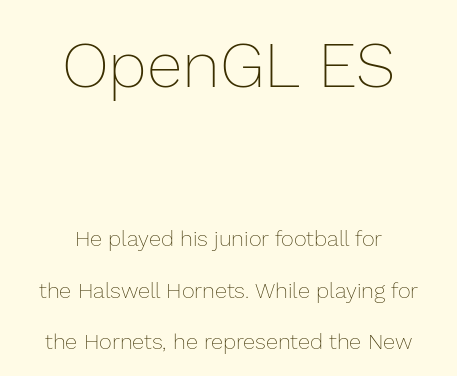
The image shows 65 px thin type, upright; set centered, loose line spacing (2.34x), normal letter spacing, not underlined; the first (top) block is 2.95x larger; low stroke contrast and a medium x-height.
